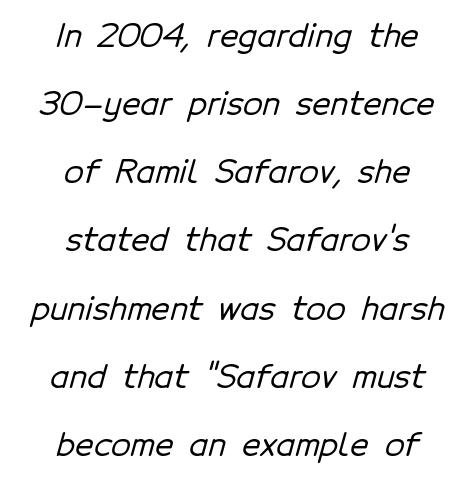
Q: Is the typeface a serif or a sans-serif typeface? A: Sans-serif.
Q: Is the text underlined? A: No.
Q: How is the paragraph aligned? A: Centered.
Q: Is the spacing between letters normal or unusually wide? A: Normal.
Q: Is the spacing between lines tight, normal or loose? A: Loose.
Q: Width (condensed, normal, or wide)? A: Normal.
Q: Stroke contrast? A: Low.
Q: x-height? A: Medium.
Q: Monospaced? A: No.
